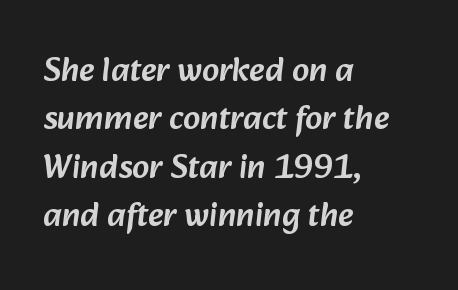
A normal amount of white space separates one row of letters from the next. The space beneath each line is pristine and unruled. Note: no serifs on the glyphs. The face used here is proportionally spaced, like ordinary book or web type. Short and long lines alike share a common starting point at left. You could call the tracking neutral — neither tight nor loose.
